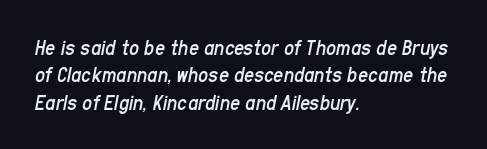
The image shows 22 px text type, italic (leaning right); set left-aligned, normal line spacing (1.25x), normal letter spacing, not underlined.
